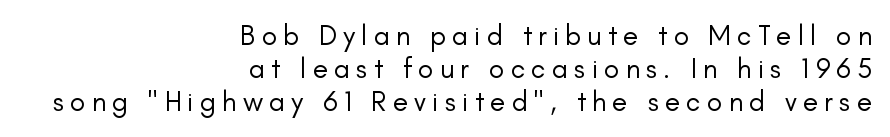
The image shows 28 px regular-weight sans-serif type, upright; set right-aligned, line spacing 1.18x, unusually wide letter spacing (+0.22 em), not underlined; low stroke contrast and a small x-height.
